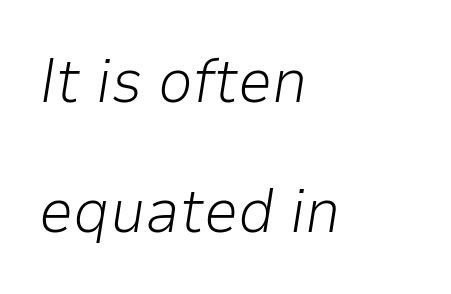
The image shows 62 px light type, italic (leaning right); set left-aligned, loose line spacing (2.1x), normal letter spacing, not underlined; low stroke contrast and a medium x-height.
